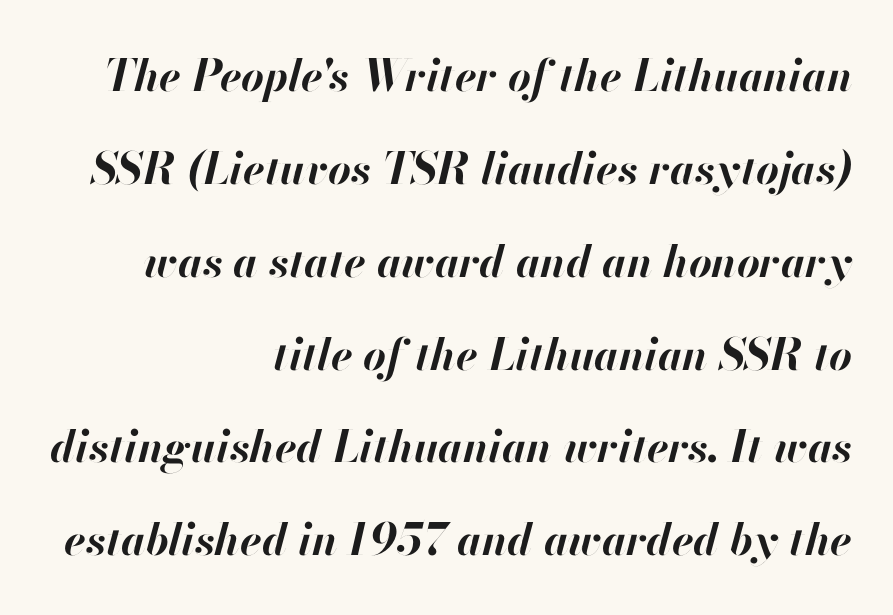
Q: Is the text bold? A: Yes.
Q: Is the text italic (slanted)? A: Yes, it leans right by about 13 degrees.
Q: Is the text underlined? A: No.
Q: How is the paragraph aligned? A: Right-aligned.
Q: Is the spacing between letters normal or unusually wide? A: Normal.
Q: Is the spacing between lines tight, normal or loose? A: Loose.
Q: Width (condensed, normal, or wide)? A: Normal.
Q: Stroke contrast? A: High.
Q: x-height? A: Small.
Q: Monospaced? A: No.
